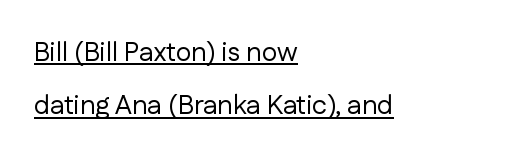
The lettering holds an erect, upright posture throughout. Letter spacing: default. Counters stay open thanks to moderate or lighter strokes. A student would call this left alignment; a typographer would say flush left, rag right. Notice how a bar underscores the lettering throughout.
